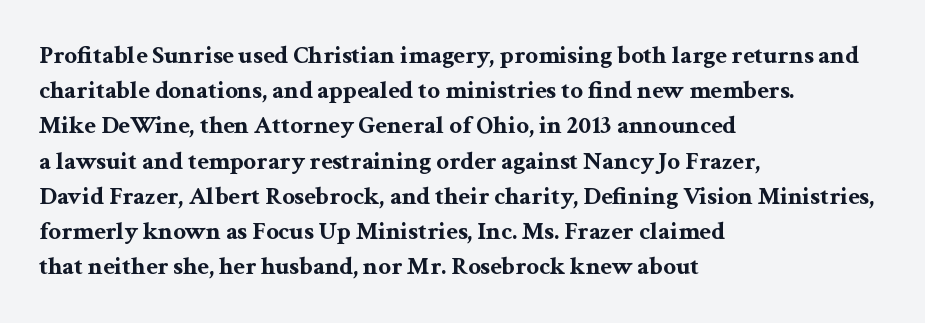
{"italic": "no", "bold": "yes", "underline": "no", "align": "left", "line_spacing": "normal", "line_spacing_ratio": 1.41, "letter_spacing": "normal", "letter_spacing_em": 0.0, "glyph_px": 25}
